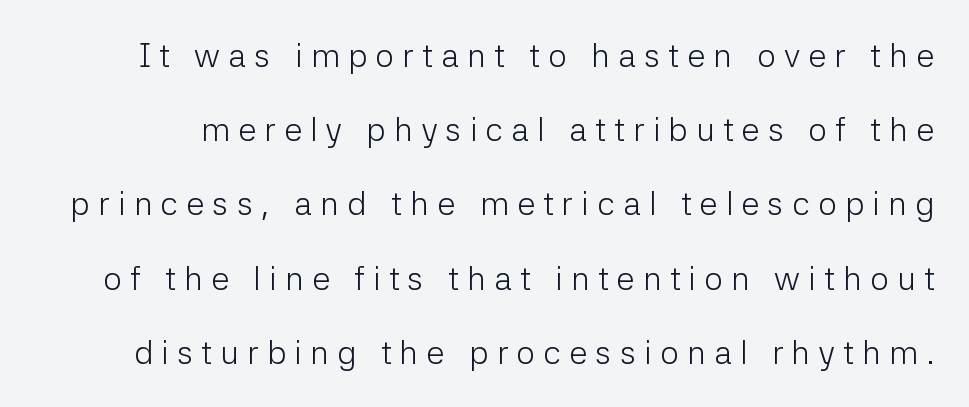
{"serif": "no", "italic": "no", "bold": "no", "weight": "light", "width": "normal", "stroke_contrast": "low", "x_height": "medium", "monospaced": "no", "underline": "no", "line_spacing": "loose", "line_spacing_ratio": 2.25, "letter_spacing": "wide", "letter_spacing_em": 0.25, "glyph_px": 33}
